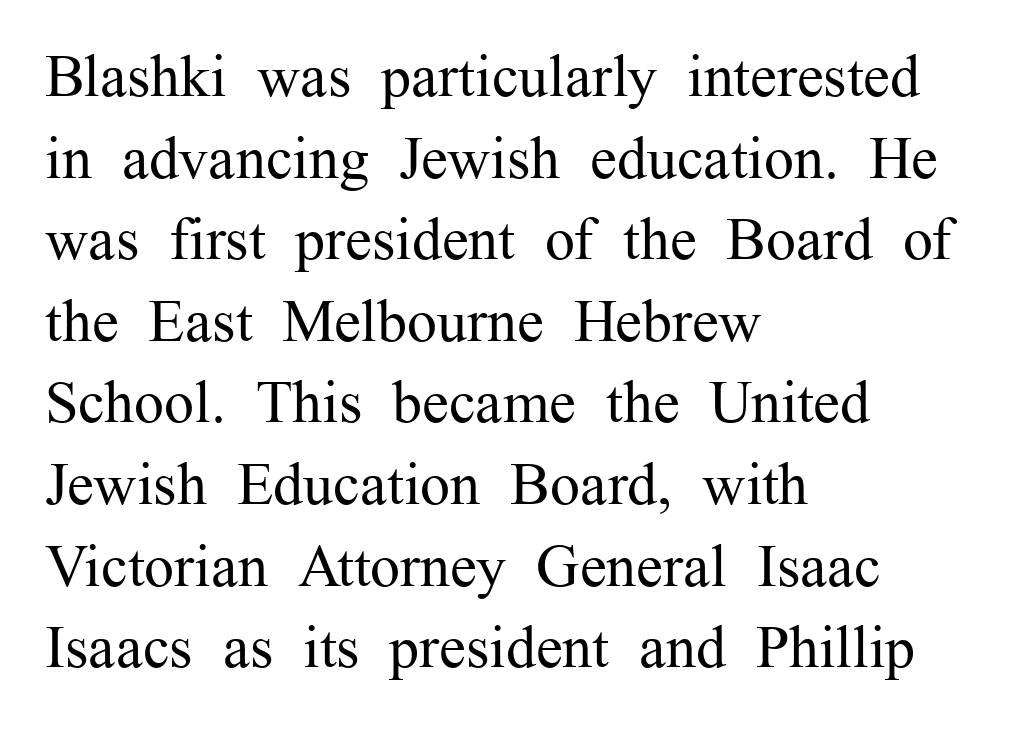
Q: Is the text bold? A: No.
Q: Is the text italic (slanted)? A: No, it is upright.
Q: Is the typeface a serif or a sans-serif typeface? A: Serif.
Q: Is the text underlined? A: No.
Q: How is the paragraph aligned? A: Left-aligned.
Q: Is the spacing between letters normal or unusually wide? A: Normal.
Q: Is the spacing between lines tight, normal or loose? A: Normal.
Q: Width (condensed, normal, or wide)? A: Normal.
Q: Stroke contrast? A: Medium.
Q: x-height? A: Medium.
Q: Monospaced? A: No.
